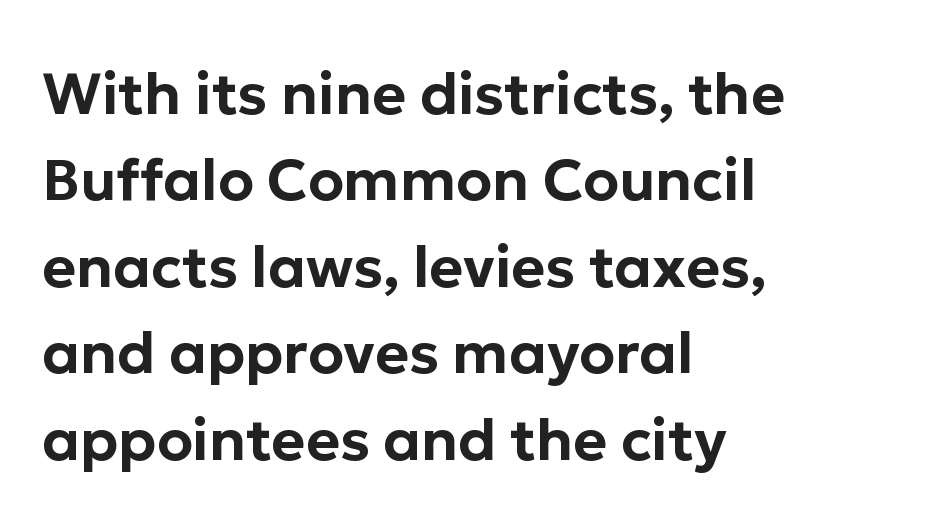
Q: Is the text italic (slanted)? A: No, it is upright.
Q: Is the typeface a serif or a sans-serif typeface? A: Sans-serif.
Q: Is the text underlined? A: No.
Q: How is the paragraph aligned? A: Left-aligned.
Q: Is the spacing between letters normal or unusually wide? A: Normal.
Q: Is the spacing between lines tight, normal or loose? A: Normal.
Q: Width (condensed, normal, or wide)? A: Normal.
Q: Stroke contrast? A: Low.
Q: x-height? A: Medium.
Q: Monospaced? A: No.
